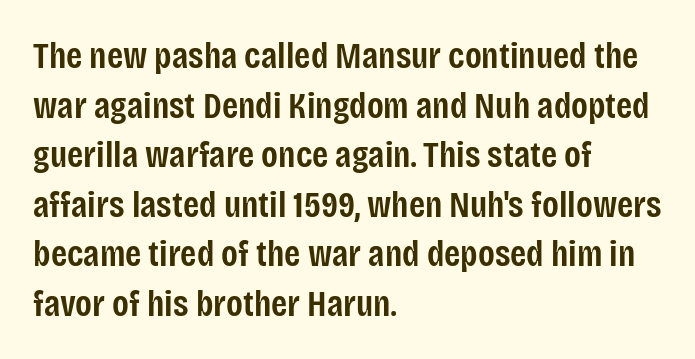
{"serif": "no", "italic": "no", "bold": "semi", "weight": "semibold", "width": "condensed", "stroke_contrast": "low", "x_height": "large", "monospaced": "no", "underline": "no", "align": "left", "line_spacing": "normal", "line_spacing_ratio": 1.34, "letter_spacing": "normal", "letter_spacing_em": 0.0, "glyph_px": 37}
